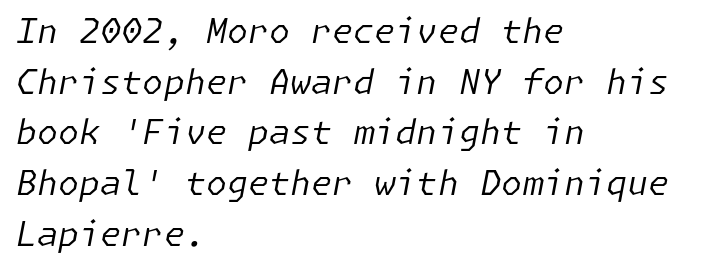
Q: Is the text bold? A: No.
Q: Is the text italic (slanted)? A: Yes, it leans right by about 11 degrees.
Q: Is the text underlined? A: No.
Q: How is the paragraph aligned? A: Left-aligned.
Q: Is the spacing between letters normal or unusually wide? A: Normal.
Q: Is the spacing between lines tight, normal or loose? A: Normal.
Q: Width (condensed, normal, or wide)? A: Normal.
Q: Stroke contrast? A: Low.
Q: x-height? A: Medium.
